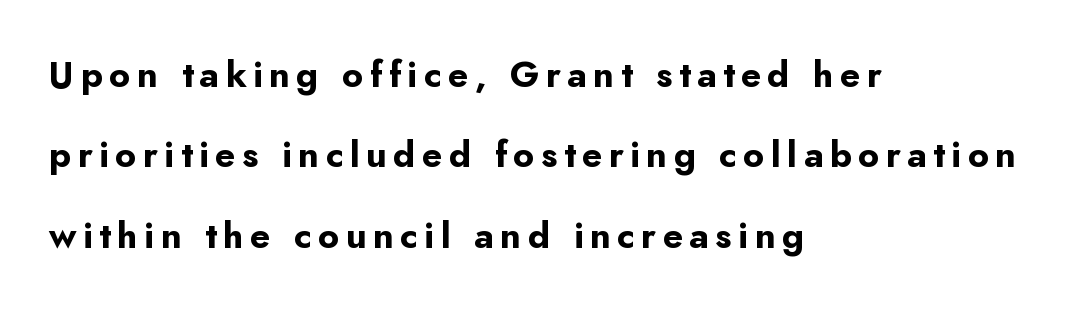
Q: Is the text bold? A: Yes.
Q: Is the text italic (slanted)? A: No, it is upright.
Q: Is the typeface a serif or a sans-serif typeface? A: Sans-serif.
Q: Is the text underlined? A: No.
Q: How is the paragraph aligned? A: Left-aligned.
Q: Is the spacing between lines tight, normal or loose? A: Loose.
Q: Width (condensed, normal, or wide)? A: Normal.
Q: Stroke contrast? A: Low.
Q: x-height? A: Small.
Q: Monospaced? A: No.
